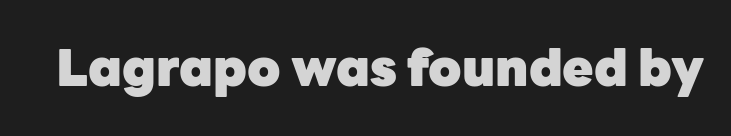
{"serif": "no", "italic": "no", "bold": "yes", "weight": "heavy", "width": "normal", "stroke_contrast": "low", "x_height": "medium", "monospaced": "no", "underline": "no", "letter_spacing": "normal", "letter_spacing_em": 0.0, "glyph_px": 51}
